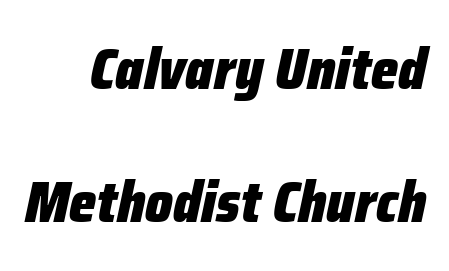
Q: Is the text bold? A: Yes.
Q: Is the text italic (slanted)? A: Yes, it leans right by about 12 degrees.
Q: Is the text underlined? A: No.
Q: How is the paragraph aligned? A: Right-aligned.
Q: Is the spacing between letters normal or unusually wide? A: Normal.
Q: Is the spacing between lines tight, normal or loose? A: Loose.
Q: Width (condensed, normal, or wide)? A: Condensed.
Q: Stroke contrast? A: Low.
Q: x-height? A: Medium.
Q: Monospaced? A: No.
